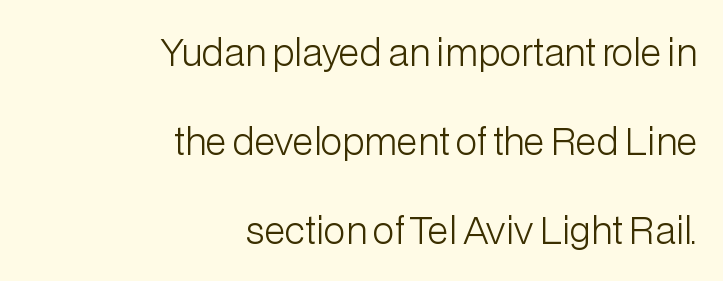
No letter is thick-stroked: the sample isn't bold. This is roman type, the default non-slanted kind. A typesetter would call this zero additional tracking. Each new line begins a long way beneath the previous one. Do the characters align in a grid? No, the font is proportional.
